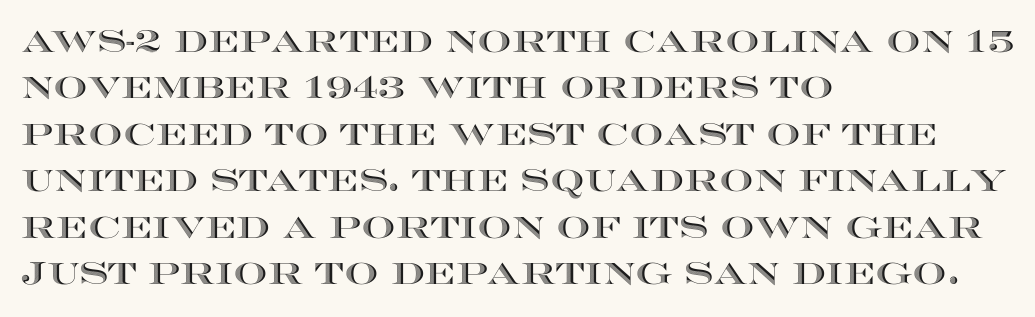
{"italic": "no", "width": "wide", "x_height": "large", "monospaced": "no", "underline": "no", "align": "left", "line_spacing": "normal", "line_spacing_ratio": 1.55, "letter_spacing": "normal", "letter_spacing_em": 0.0, "glyph_px": 30}
